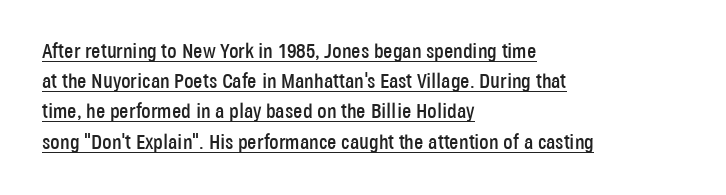
Q: Is the text italic (slanted)? A: No, it is upright.
Q: Is the text underlined? A: Yes.
Q: How is the paragraph aligned? A: Left-aligned.
Q: Is the spacing between letters normal or unusually wide? A: Normal.
Q: Is the spacing between lines tight, normal or loose? A: Normal.
